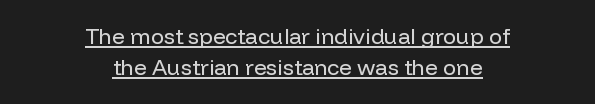
The image shows 22 px text type, upright; set centered, normal line spacing (1.42x), normal letter spacing, underlined.
